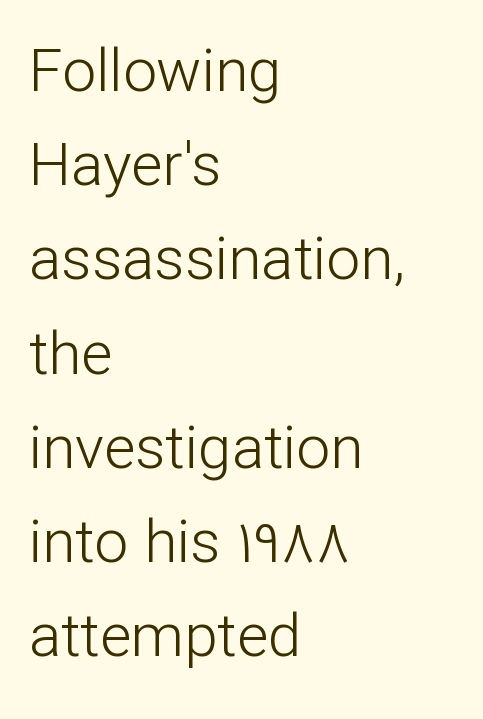
Q: Is the text bold? A: No.
Q: Is the text italic (slanted)? A: No, it is upright.
Q: Is the typeface a serif or a sans-serif typeface? A: Sans-serif.
Q: Is the text underlined? A: No.
Q: How is the paragraph aligned? A: Left-aligned.
Q: Is the spacing between letters normal or unusually wide? A: Normal.
Q: Is the spacing between lines tight, normal or loose? A: Normal.
Q: Width (condensed, normal, or wide)? A: Normal.
Q: Stroke contrast? A: Low.
Q: x-height? A: Medium.
Q: Monospaced? A: No.
